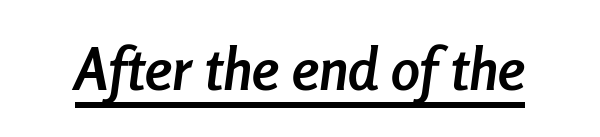
Q: Is the text bold? A: Yes.
Q: Is the text italic (slanted)? A: Yes, it leans right by about 8 degrees.
Q: Is the text underlined? A: Yes.
Q: Is the spacing between letters normal or unusually wide? A: Normal.
Q: Width (condensed, normal, or wide)? A: Condensed.
Q: Stroke contrast? A: Low.
Q: x-height? A: Medium.
Q: Monospaced? A: No.
